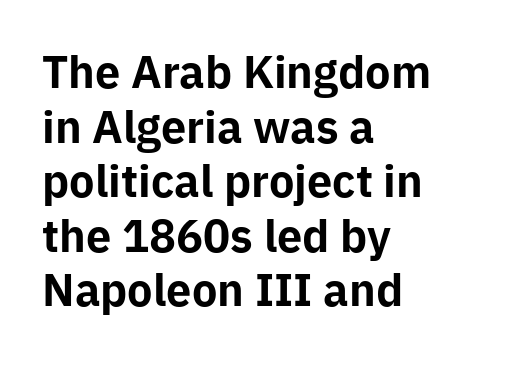
{"serif": "no", "italic": "no", "bold": "yes", "weight": "bold", "width": "normal", "stroke_contrast": "low", "x_height": "medium", "monospaced": "no", "underline": "no", "align": "left", "line_spacing": "normal", "line_spacing_ratio": 1.27, "letter_spacing": "normal", "letter_spacing_em": 0.0, "glyph_px": 43}
